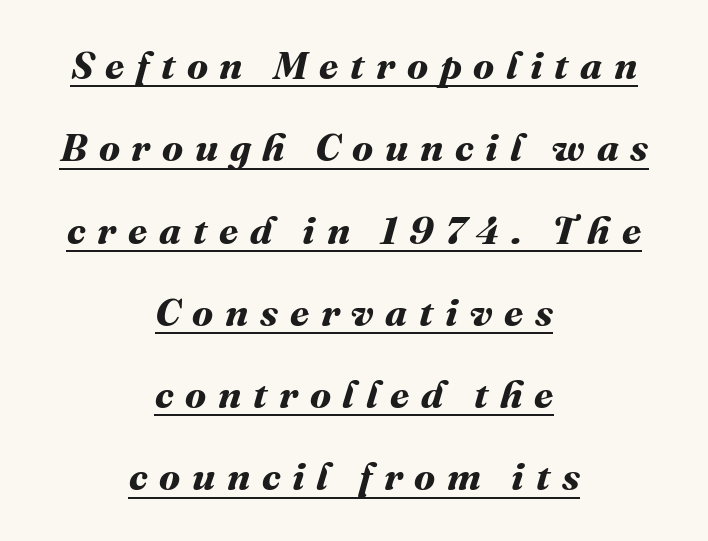
The image shows 39 px bold type; set centered, loose line spacing (2.11x), unusually wide letter spacing (+0.3 em), underlined; medium stroke contrast and a medium x-height.
